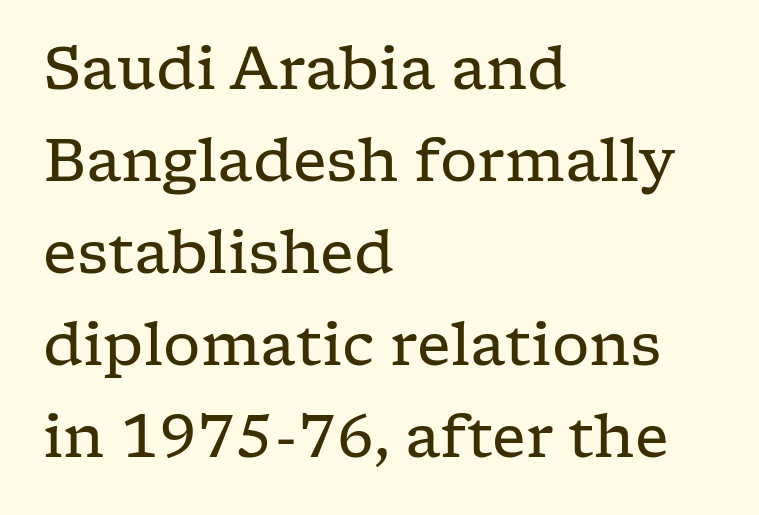
The image shows 59 px regular-weight, wide serif type, upright; set left-aligned, normal line spacing (1.56x), normal letter spacing, not underlined; low stroke contrast and a medium x-height.
